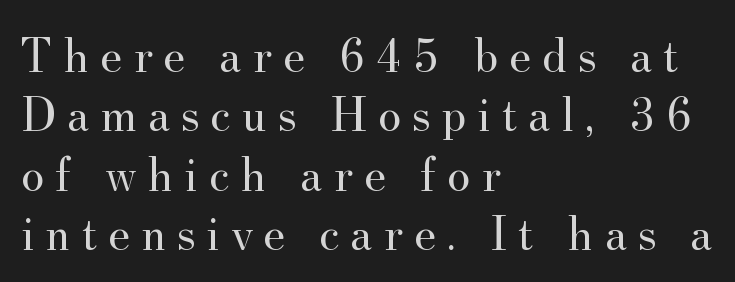
Type style note: has serifs. Ordinary non-slanted type is in use. These lines are rendered in a variable-pitch font. Reading down the block, your eye returns to a fixed left position each line.
